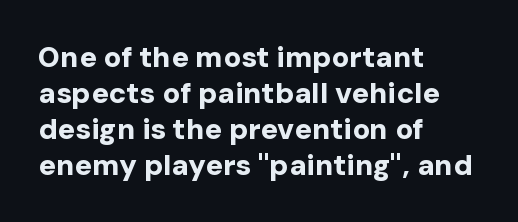
Q: Is the text bold? A: Yes.
Q: Is the text italic (slanted)? A: No, it is upright.
Q: Is the typeface a serif or a sans-serif typeface? A: Sans-serif.
Q: Is the text underlined? A: No.
Q: How is the paragraph aligned? A: Left-aligned.
Q: Is the spacing between letters normal or unusually wide? A: Normal.
Q: Width (condensed, normal, or wide)? A: Normal.
Q: Stroke contrast? A: Low.
Q: x-height? A: Medium.
Q: Monospaced? A: No.
